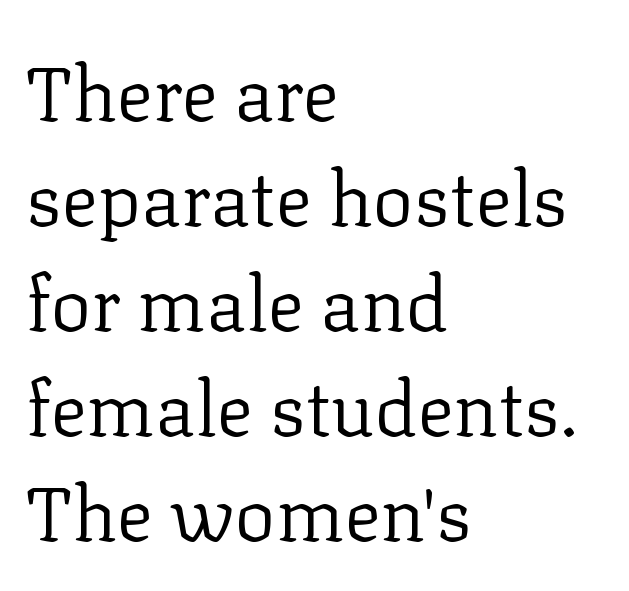
Q: Is the text bold? A: No.
Q: Is the text italic (slanted)? A: No, it is upright.
Q: Is the typeface a serif or a sans-serif typeface? A: Serif.
Q: Is the text underlined? A: No.
Q: How is the paragraph aligned? A: Left-aligned.
Q: Is the spacing between letters normal or unusually wide? A: Normal.
Q: Is the spacing between lines tight, normal or loose? A: Normal.
Q: Width (condensed, normal, or wide)? A: Normal.
Q: Stroke contrast? A: Low.
Q: x-height? A: Medium.
Q: Monospaced? A: No.
